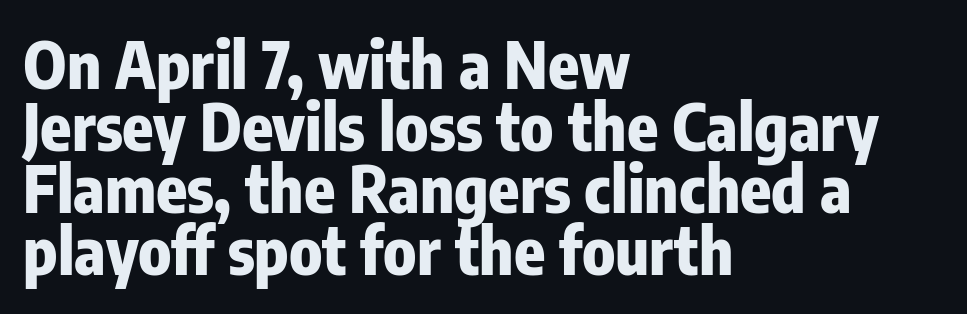
The image shows 64 px heavy, condensed sans-serif type, upright; set left-aligned, tight line spacing (0.97x), normal letter spacing, not underlined; low stroke contrast and a medium x-height.
